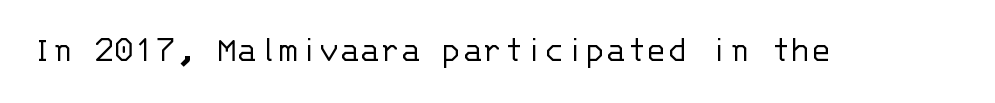
The image shows 38 px light sans-serif type, upright, monospaced; set normal letter spacing, not underlined; low stroke contrast and a large x-height.
